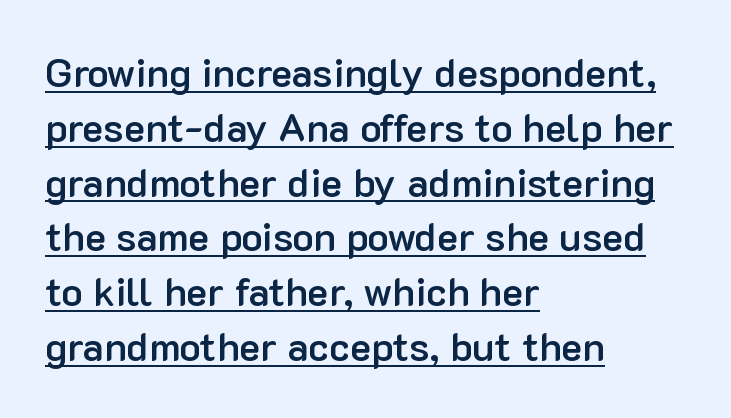
The image shows 40 px semibold sans-serif type, upright; set left-aligned, normal line spacing (1.37x), normal letter spacing, underlined; low stroke contrast and a medium x-height.
